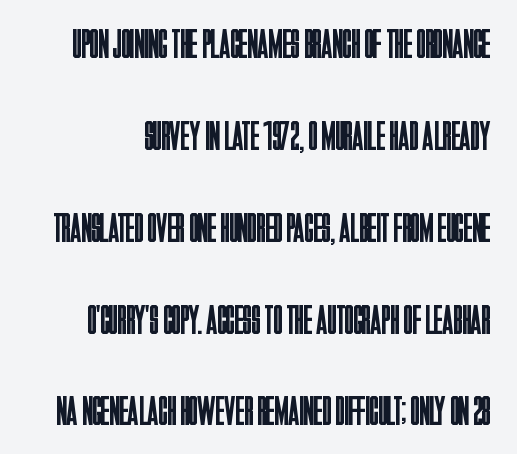
{"serif": "no", "italic": "no", "bold": "no", "weight": "regular", "width": "condensed", "stroke_contrast": "low", "x_height": "large", "monospaced": "no", "underline": "no", "line_spacing": "loose", "line_spacing_ratio": 2.24, "letter_spacing": "normal", "letter_spacing_em": 0.0, "glyph_px": 41}
